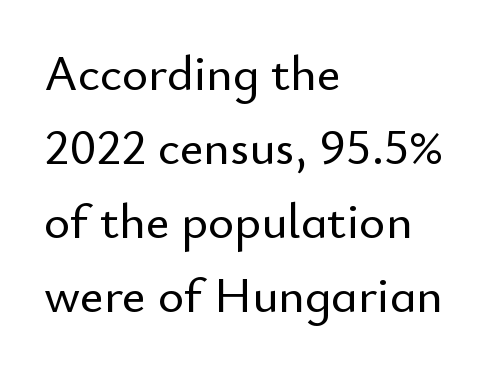
Q: Is the text italic (slanted)? A: No, it is upright.
Q: Is the typeface a serif or a sans-serif typeface? A: Sans-serif.
Q: Is the text underlined? A: No.
Q: How is the paragraph aligned? A: Left-aligned.
Q: Is the spacing between letters normal or unusually wide? A: Normal.
Q: Is the spacing between lines tight, normal or loose? A: Normal.
Q: Width (condensed, normal, or wide)? A: Normal.
Q: Stroke contrast? A: Low.
Q: x-height? A: Small.
Q: Monospaced? A: No.
